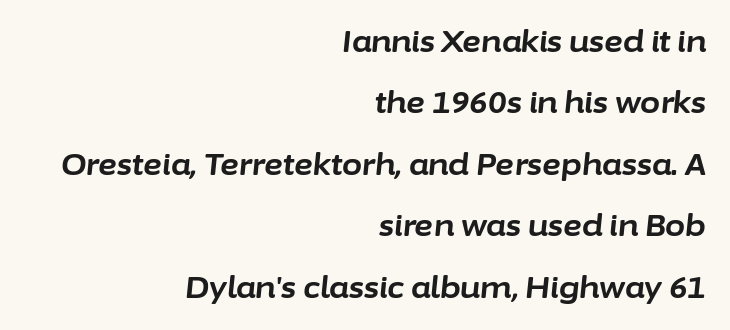
{"italic": "yes", "lean": "right", "slant_degrees": 6, "bold": "yes", "weight": "bold", "width": "normal", "stroke_contrast": "low", "x_height": "medium", "monospaced": "no", "underline": "no", "align": "right", "line_spacing": "loose", "line_spacing_ratio": 2.12, "letter_spacing": "normal", "letter_spacing_em": 0.0, "glyph_px": 29}
